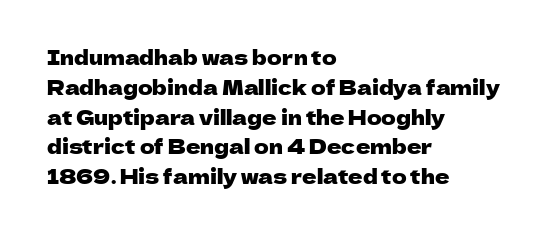
Q: Is the text italic (slanted)? A: No, it is upright.
Q: Is the text underlined? A: No.
Q: How is the paragraph aligned? A: Left-aligned.
Q: Is the spacing between letters normal or unusually wide? A: Normal.
Q: Is the spacing between lines tight, normal or loose? A: Normal.
